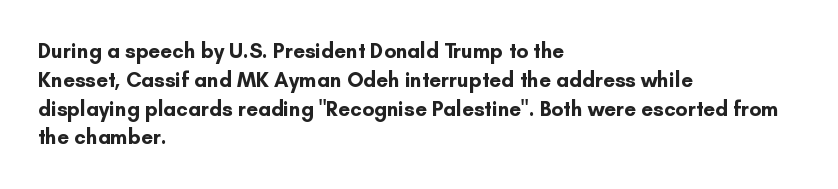
The image shows 21 px bold type, upright; set left-aligned, normal line spacing (1.37x), normal letter spacing, not underlined.
